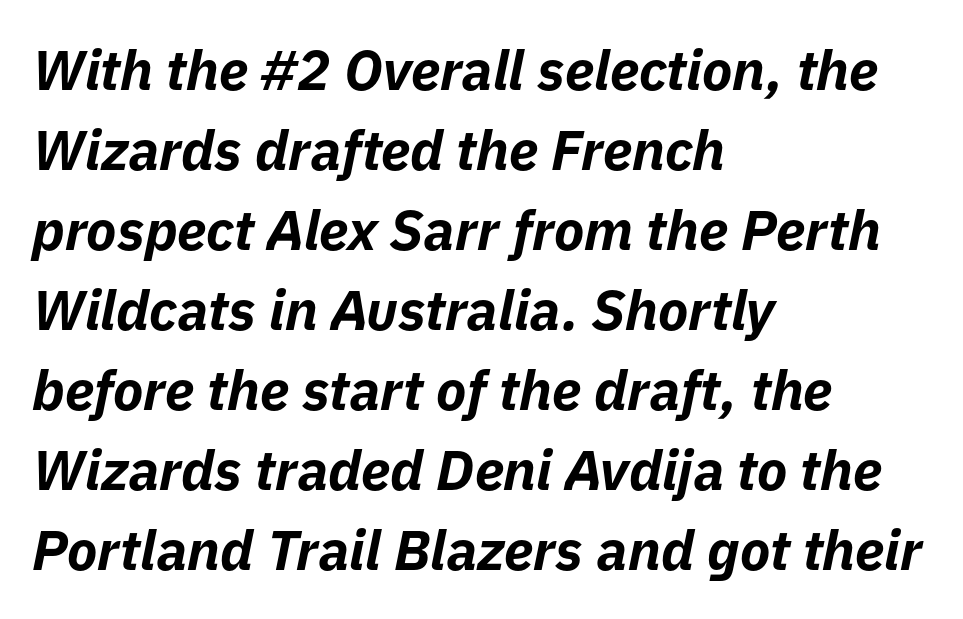
Plain, unruled lines of type. Students, observe: this is what conventionally led text looks like. No extra tracking has been applied to these lines. Yep, that's italic — everything's leaning.
